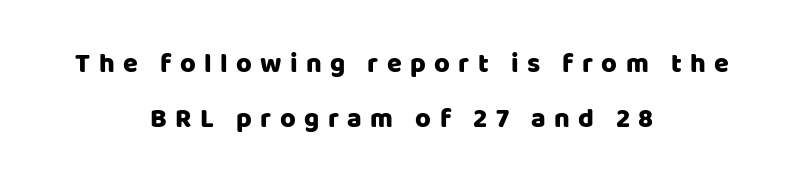
The image shows 27 px text type, upright; set centered, loose line spacing (2.04x), unusually wide letter spacing (+0.31 em), not underlined.
